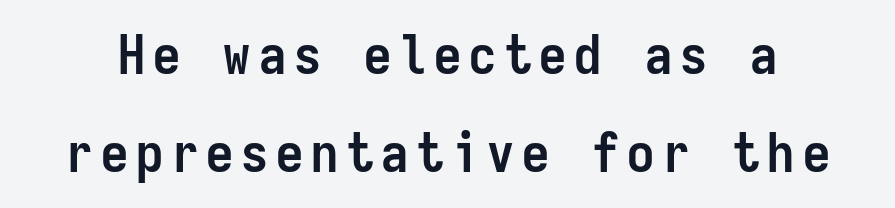
Characters remain perfectly vertical along every line. The sample has been set heavy, in full bold. Honestly, there is no underline to notice here at all. Are there feet on the stems? There aren't — it's a sans.
